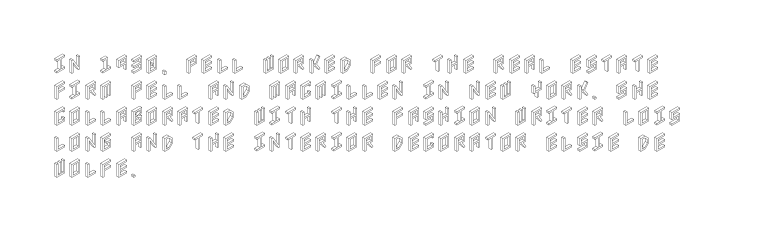
The typesetter chose a ragged-right arrangement here. The type sits square on the baseline with zero lean. There is no visible air inserted between adjacent glyphs. Has an underline been added? It has not.
